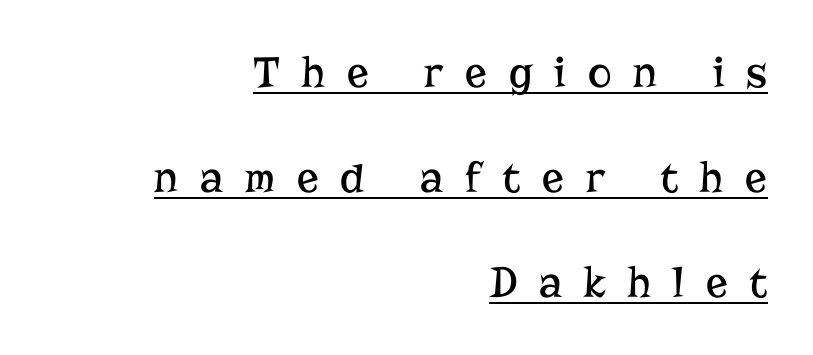
Q: Is the text bold? A: No.
Q: Is the text italic (slanted)? A: No, it is upright.
Q: Is the typeface a serif or a sans-serif typeface? A: Serif.
Q: Is the text underlined? A: Yes.
Q: How is the paragraph aligned? A: Right-aligned.
Q: Is the spacing between letters normal or unusually wide? A: Unusually wide.
Q: Is the spacing between lines tight, normal or loose? A: Loose.
Q: Width (condensed, normal, or wide)? A: Normal.
Q: Stroke contrast? A: Low.
Q: x-height? A: Medium.
Q: Monospaced? A: No.
